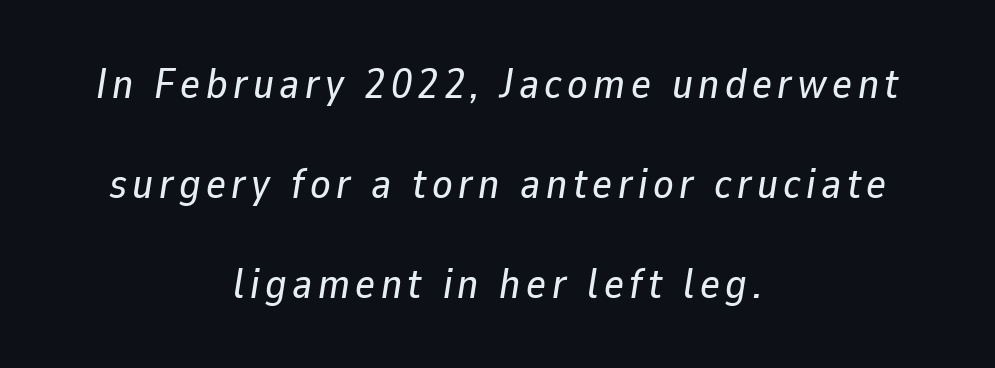
The image shows 42 px text type, italic (leaning right); set centered, loose line spacing (2.38x), not underlined; low stroke contrast and a medium x-height.
